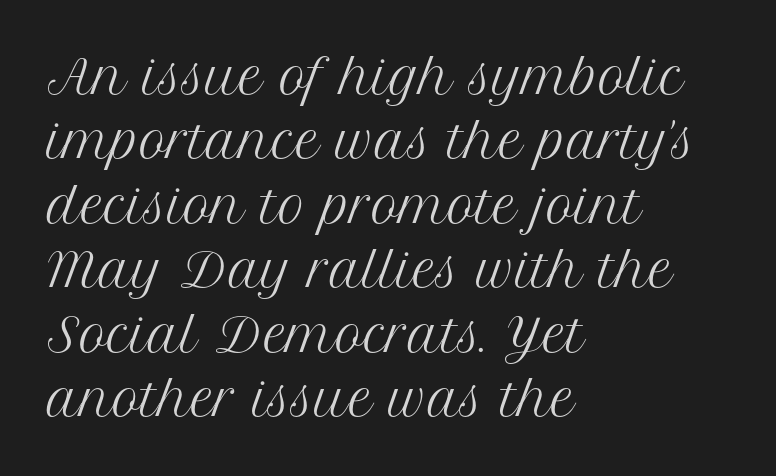
{"serif": "yes", "bold": "no", "weight": "regular", "width": "normal", "stroke_contrast": "medium", "x_height": "medium", "monospaced": "no", "underline": "no", "align": "left", "line_spacing": "normal", "line_spacing_ratio": 1.4, "letter_spacing": "normal", "letter_spacing_em": 0.0, "glyph_px": 46}
